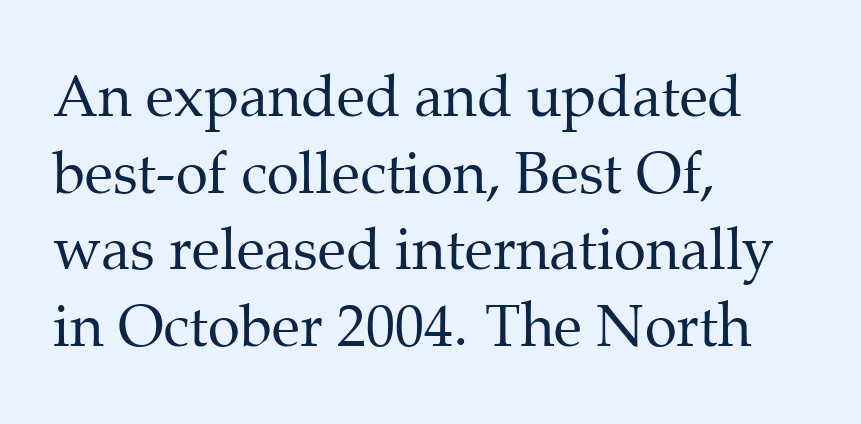
Q: Is the text bold? A: No.
Q: Is the text italic (slanted)? A: No, it is upright.
Q: Is the typeface a serif or a sans-serif typeface? A: Serif.
Q: Is the text underlined? A: No.
Q: How is the paragraph aligned? A: Left-aligned.
Q: Is the spacing between letters normal or unusually wide? A: Normal.
Q: Is the spacing between lines tight, normal or loose? A: Normal.
Q: Width (condensed, normal, or wide)? A: Normal.
Q: Stroke contrast? A: Medium.
Q: x-height? A: Medium.
Q: Monospaced? A: No.
